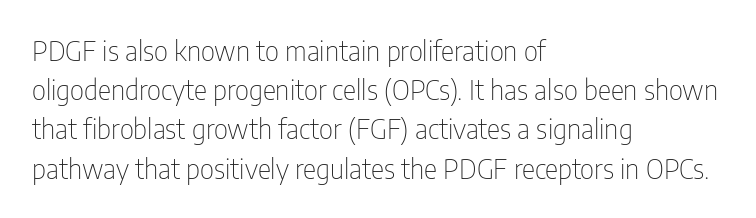
The zone under the glyphs is completely vacant. Type style note: lacks serifs. Where is the straight margin? On the left. Is the letter spacing exaggerated? No — it looks like the ordinary default. Each stroke keeps to a modest, everyday thickness or less. Looks like regular typesetting: each glyph gets only the width it needs.
